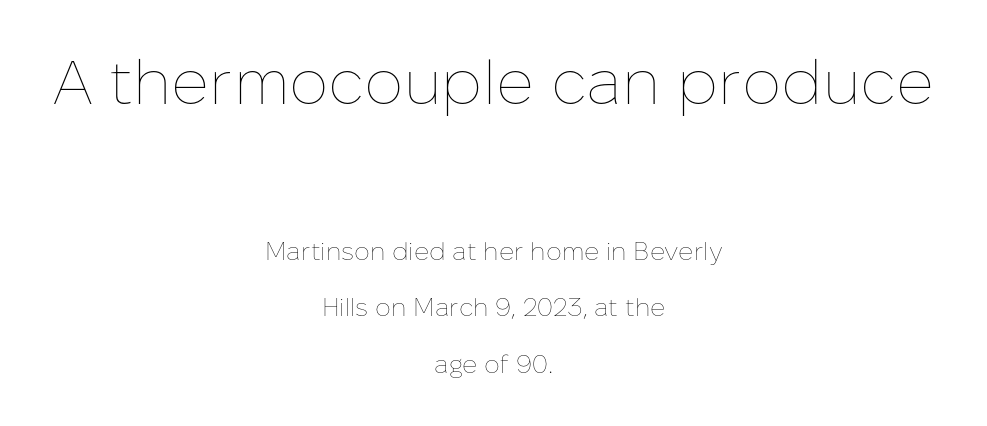
Q: Is the text bold? A: No.
Q: Is the text italic (slanted)? A: No, it is upright.
Q: Is the text underlined? A: No.
Q: How is the paragraph aligned? A: Centered.
Q: Is the spacing between letters normal or unusually wide? A: Normal.
Q: Is the spacing between lines tight, normal or loose? A: Loose.
Q: Which block of text is set in a larger size, the first (top) or the second (bottom)? A: The first (top) one.
Q: Width (condensed, normal, or wide)? A: Normal.
Q: Stroke contrast? A: Low.
Q: x-height? A: Medium.
Q: Monospaced? A: No.
